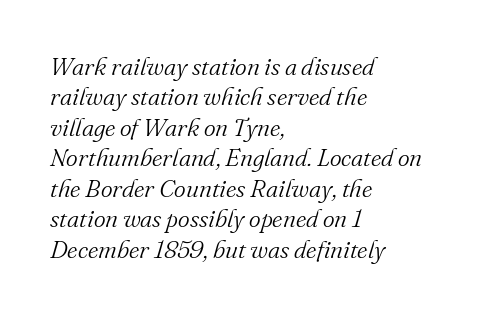
Q: Is the text bold? A: No.
Q: Is the text italic (slanted)? A: Yes, it leans right by about 16 degrees.
Q: Is the text underlined? A: No.
Q: How is the paragraph aligned? A: Left-aligned.
Q: Is the spacing between letters normal or unusually wide? A: Normal.
